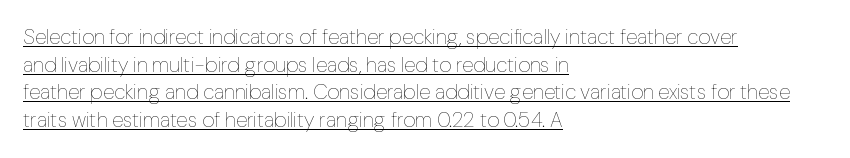
{"italic": "no", "bold": "no", "underline": "yes", "align": "left", "line_spacing": "normal", "line_spacing_ratio": 1.32, "letter_spacing": "normal", "letter_spacing_em": 0.0, "glyph_px": 21}
